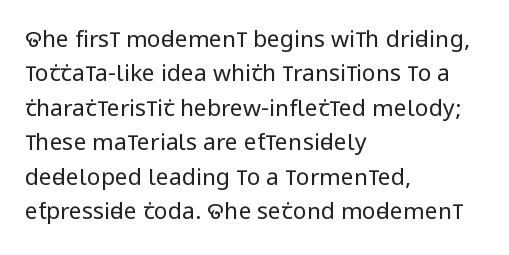
{"italic": "no", "bold": "no", "underline": "no", "align": "left", "line_spacing": "normal", "line_spacing_ratio": 1.5, "letter_spacing": "normal", "letter_spacing_em": 0.0, "glyph_px": 23}
